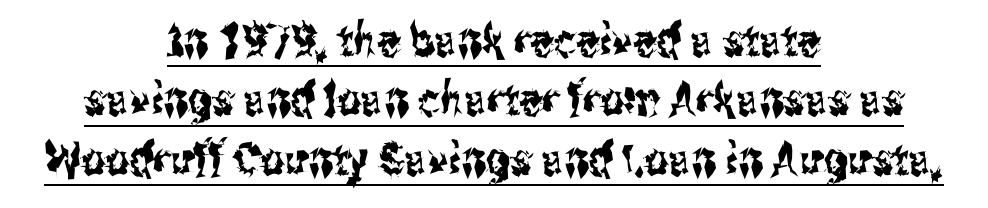
The image shows 46 px condensed sans-serif type, upright; set centered, normal line spacing (1.29x), normal letter spacing, underlined; medium stroke contrast and a medium x-height.
